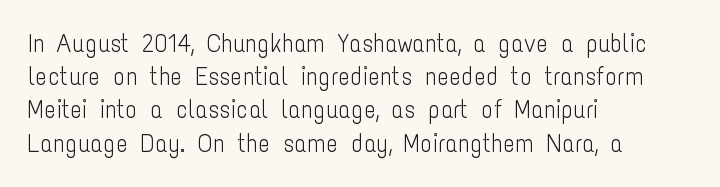
These lines sit exactly where default settings would place them. Decoration check: the copy has no underline. The typeface has the unassuming heft of standard copy or less. Horizontal alignment here is leftward, the default for most running prose.
